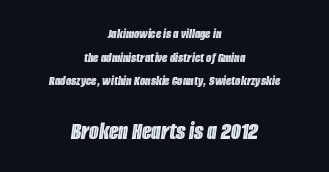
Look at the tracking — it's just the regular setting, nothing added. Size contrast runs from small at the top to large at the bottom. Unmarked baselines from the first word to the last. The passage shown leans; its letterforms are oblique. The leading is moderate, giving the passage an even texture. Every row of glyphs is offset so its center matches the block's center.
